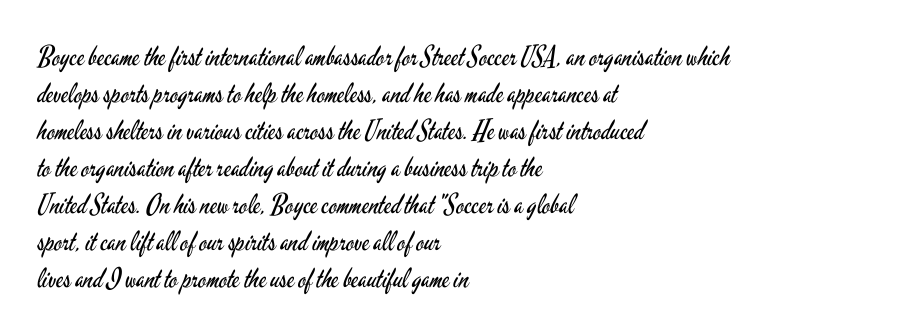
{"bold": "no", "underline": "no", "align": "left", "line_spacing": "normal", "line_spacing_ratio": 1.37, "letter_spacing": "normal", "letter_spacing_em": 0.0, "glyph_px": 27}
